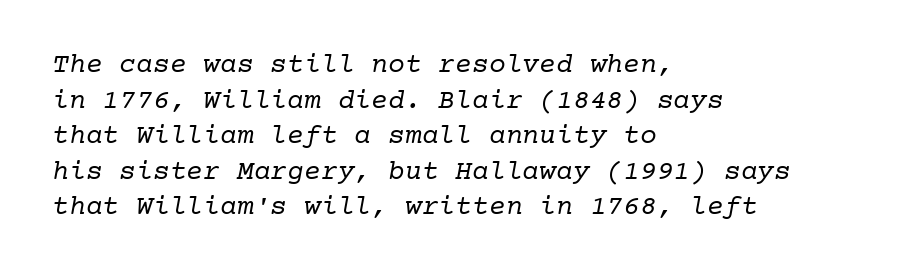
The image shows 28 px regular-weight serif type, monospaced; set left-aligned, normal line spacing (1.27x), normal letter spacing, not underlined; low stroke contrast and a medium x-height.
